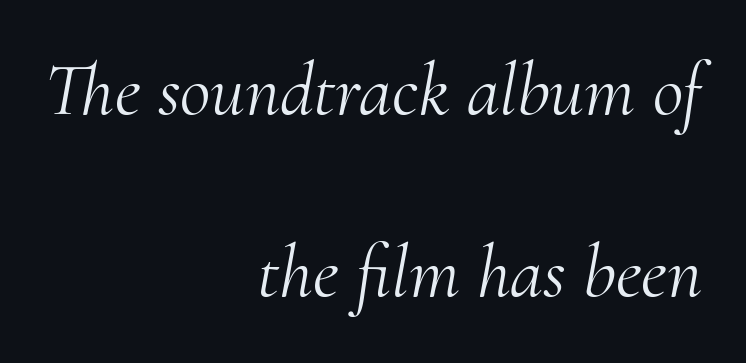
Rule under the text: the space is simply empty. A typesetter would call this zero additional tracking. Proportional: the letters do not fall into vertical columns. Type style note: has serifs. Short and long lines alike share a common ending point at right.
